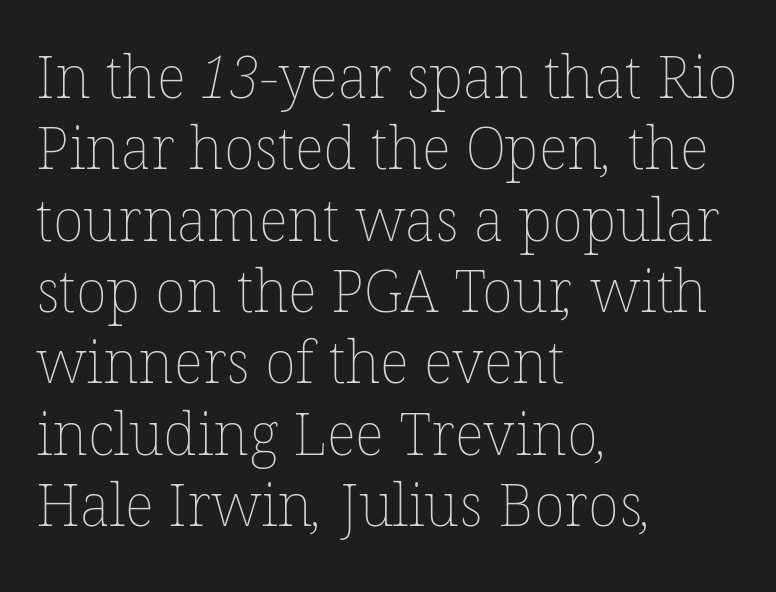
{"bold": "no", "weight": "thin", "width": "normal", "stroke_contrast": "low", "x_height": "medium", "monospaced": "no", "underline": "no", "align": "left", "line_spacing_ratio": 1.23, "letter_spacing": "normal", "letter_spacing_em": 0.0, "glyph_px": 58}
